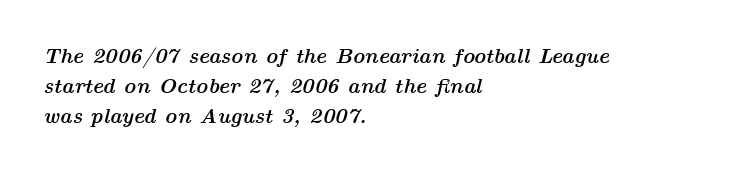
The image shows 21 px bold type, italic (leaning right); set left-aligned, normal line spacing (1.42x), normal letter spacing, not underlined.
